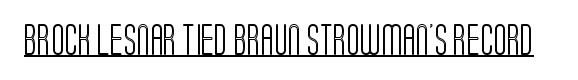
{"italic": "no", "width": "condensed", "x_height": "large", "monospaced": "no", "underline": "yes", "letter_spacing": "normal", "letter_spacing_em": 0.0, "glyph_px": 31}
